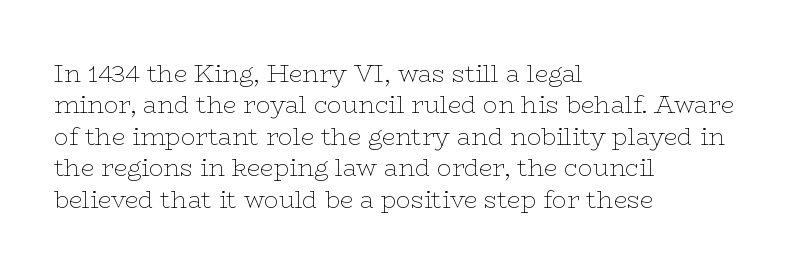
What stands out about the letter spacing? Nothing — it is the standard amount. Unmarked baselines from the first word to the last. The rendering anchors every line to the left-hand side. Regarding leading, the lines here are spaced in the standard way. Compared with a typical body face, this is equally light or lighter still. In terms of posture, this sample is upright.
